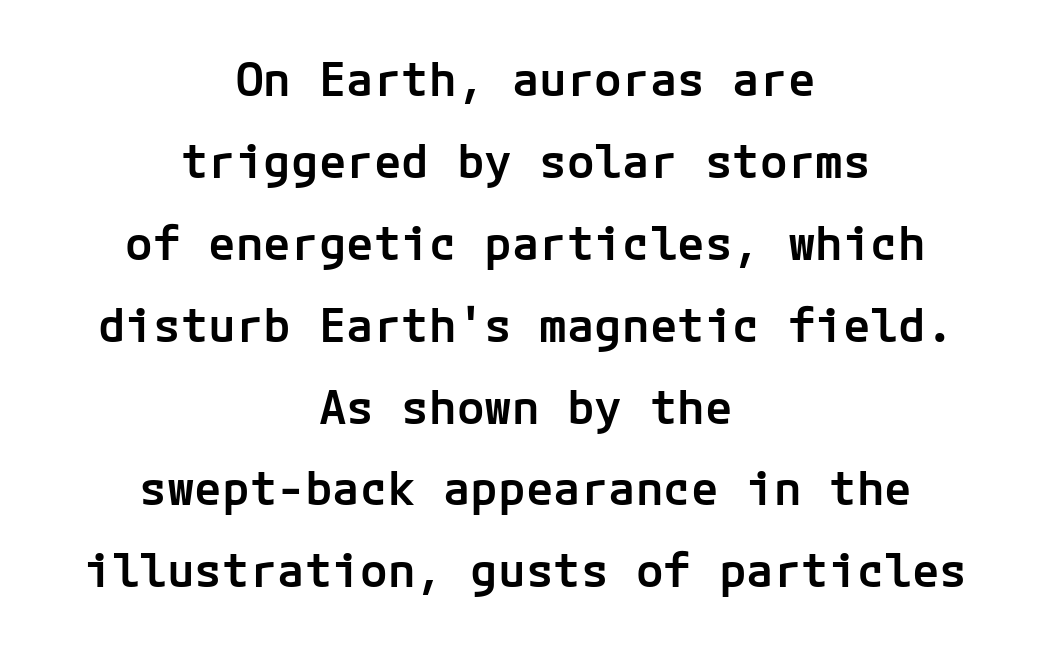
{"serif": "no", "italic": "no", "bold": "semi", "weight": "semibold", "width": "normal", "stroke_contrast": "low", "x_height": "medium", "underline": "no", "align": "center", "line_spacing_ratio": 1.78, "letter_spacing": "normal", "letter_spacing_em": 0.0, "glyph_px": 46}
